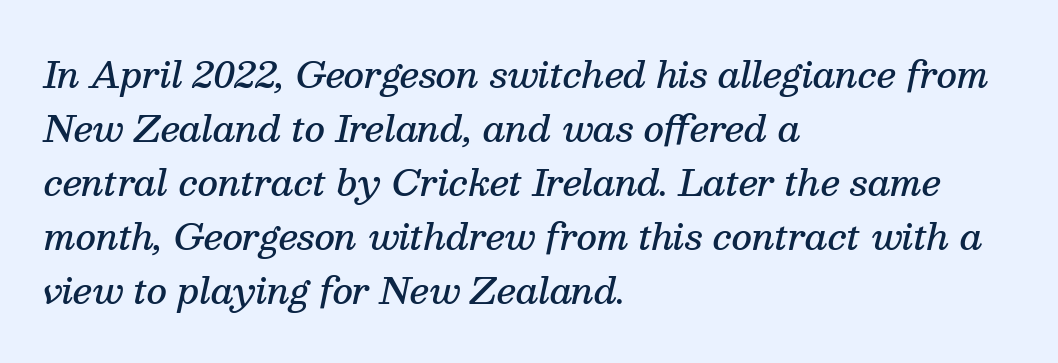
The letters advance in unequal steps, a hallmark of proportional type. A somewhat darkened texture: the type is semibold rather than bold. Emphasis-style slanted type is in use. Unlike a clean sans, this face finishes its strokes with serifs. Notice how descenders clear the ascenders below comfortably — that's standard leading.
